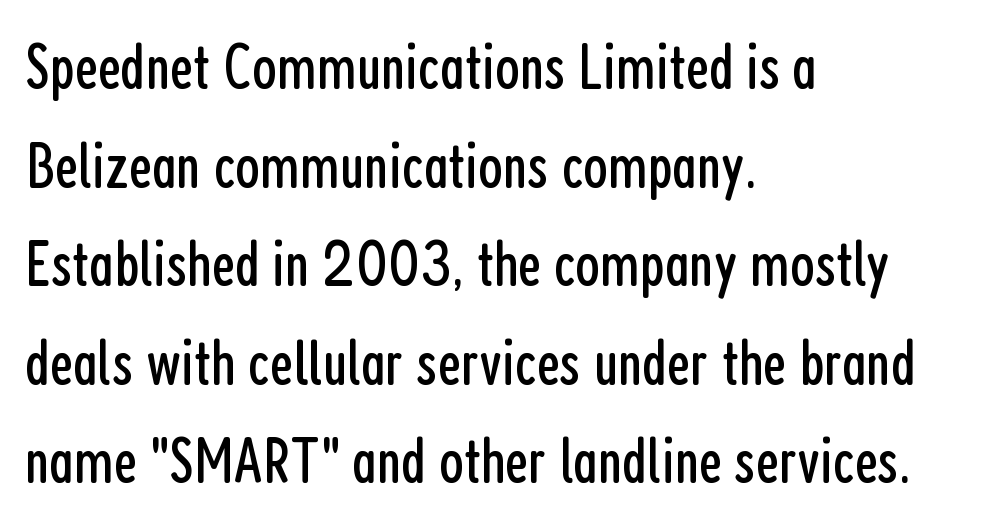
The image shows 64 px regular-weight, condensed sans-serif type, upright; set left-aligned, normal line spacing (1.54x), normal letter spacing, not underlined; low stroke contrast and a medium x-height.
